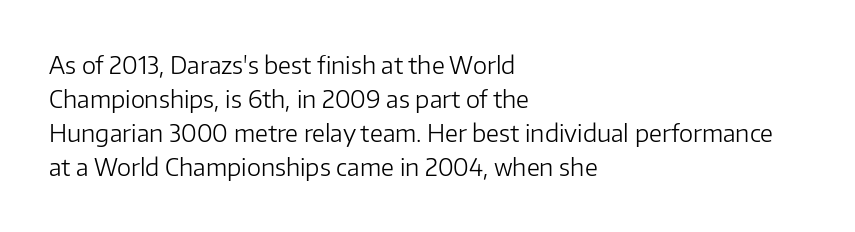
Q: Is the text bold? A: No.
Q: Is the text italic (slanted)? A: No, it is upright.
Q: Is the text underlined? A: No.
Q: How is the paragraph aligned? A: Left-aligned.
Q: Is the spacing between letters normal or unusually wide? A: Normal.
Q: Is the spacing between lines tight, normal or loose? A: Normal.
